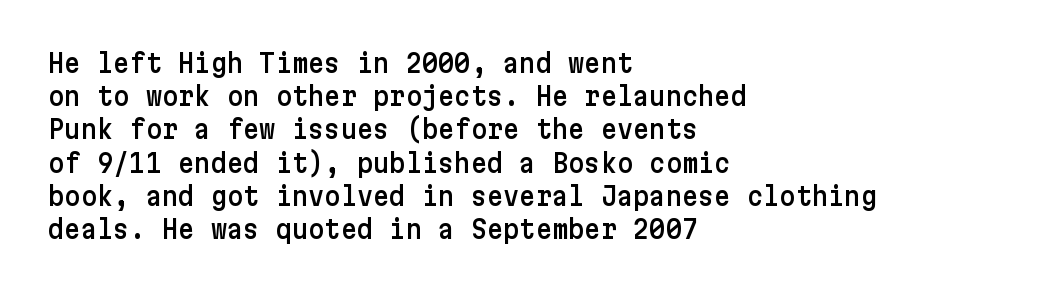
The image shows 25 px text type, upright; set left-aligned, normal line spacing (1.33x), normal letter spacing, not underlined.
